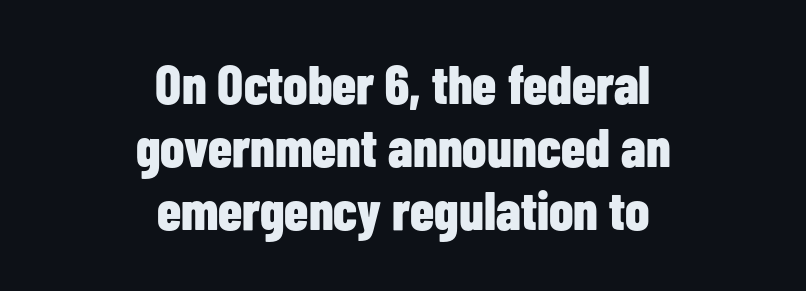
Vertically, the passage feels compressed, each row crowding the next. Typographically, this falls in the sans-serif category. The letters stand straight up with perfectly vertical stems. Tracking value appears to be zero — textbook default spacing. The strip under each line holds only bare page.
